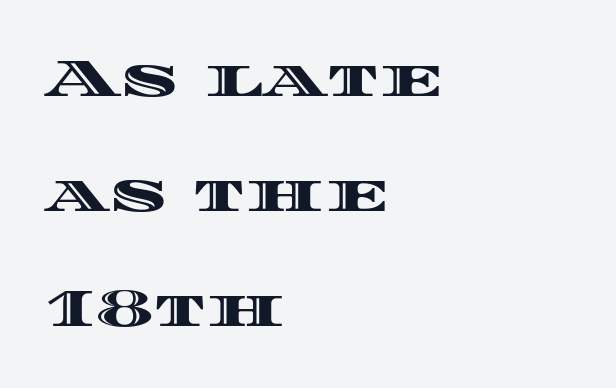
{"italic": "no", "width": "wide", "x_height": "large", "monospaced": "no", "underline": "no", "align": "left", "line_spacing": "loose", "line_spacing_ratio": 2.13, "letter_spacing": "normal", "letter_spacing_em": 0.0, "glyph_px": 54}
